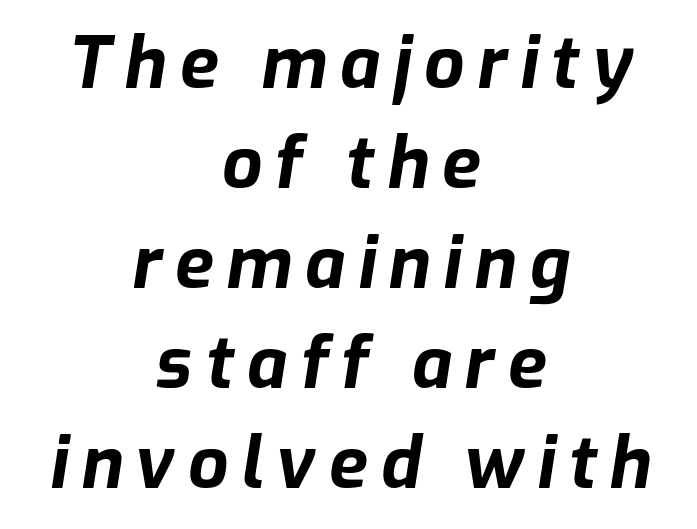
{"italic": "yes", "lean": "right", "slant_degrees": 9, "bold": "yes", "weight": "bold", "width": "normal", "stroke_contrast": "low", "x_height": "medium", "monospaced": "no", "underline": "no", "align": "center", "line_spacing": "normal", "line_spacing_ratio": 1.41, "glyph_px": 71}
